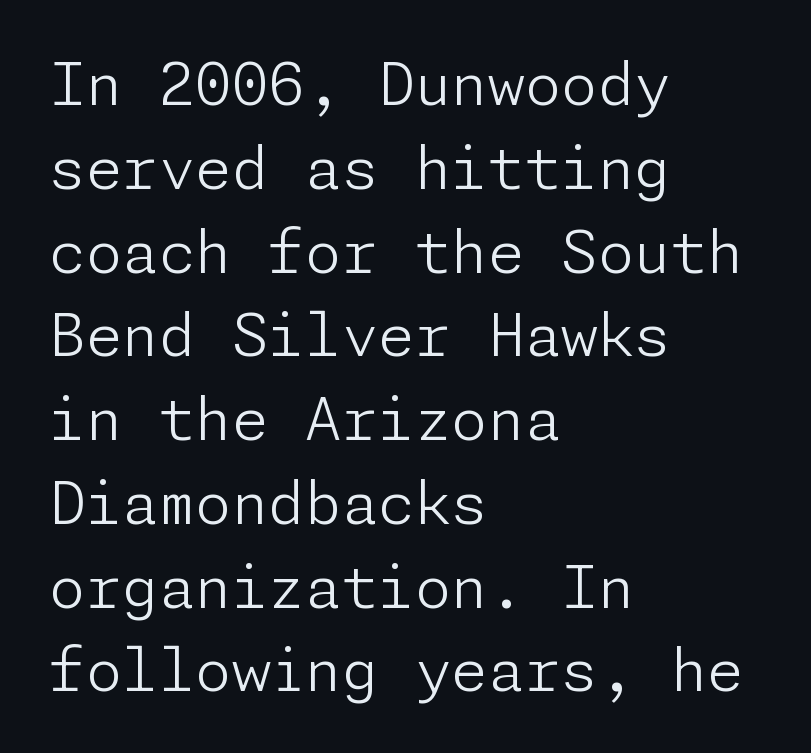
{"serif": "no", "italic": "no", "bold": "no", "weight": "light", "width": "normal", "stroke_contrast": "low", "x_height": "medium", "underline": "no", "align": "left", "line_spacing": "normal", "line_spacing_ratio": 1.42, "letter_spacing": "normal", "letter_spacing_em": 0.0, "glyph_px": 59}
